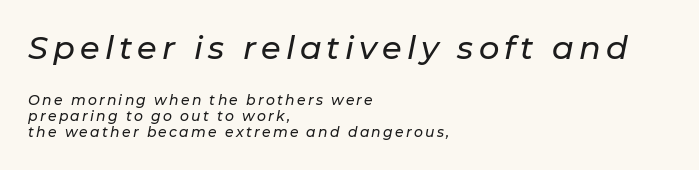
The image shows 32 px text type, italic (leaning right); set left-aligned, line spacing 1.16x, not underlined; the first (top) block is 2.29x larger; low stroke contrast and a medium x-height.
